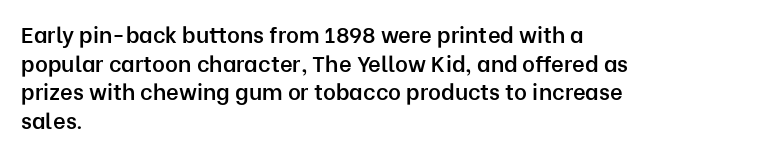
{"italic": "no", "bold": "semi", "underline": "no", "align": "left", "line_spacing": "normal", "line_spacing_ratio": 1.3, "letter_spacing": "normal", "letter_spacing_em": 0.0, "glyph_px": 22}
